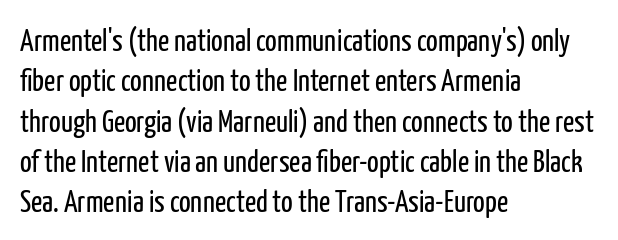
Casual observation: everything's shoved over to the left. Is the stroke heavy? The answer is a plain regular-or-lighter. Tall strokes in this sample are plumb rather than angled. Does the leading feel generous? No, just average. Is this a fixed-width face? No — the glyphs have proportional, varying widths.
